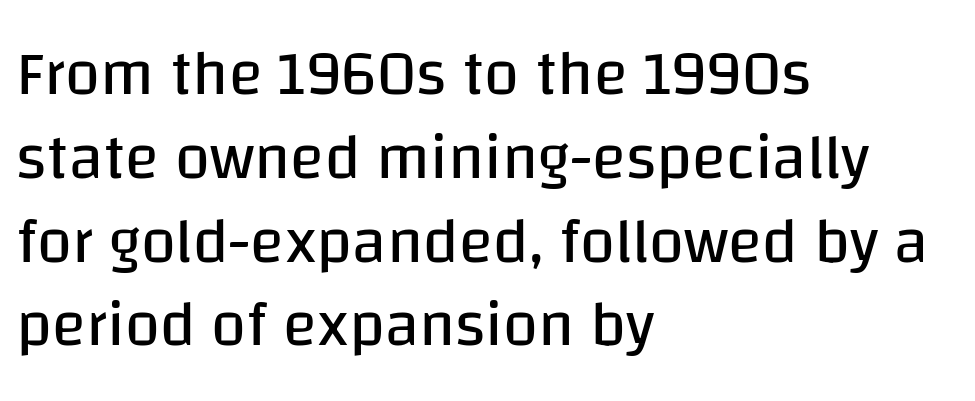
Q: Is the text bold? A: No.
Q: Is the text italic (slanted)? A: No, it is upright.
Q: Is the typeface a serif or a sans-serif typeface? A: Sans-serif.
Q: Is the text underlined? A: No.
Q: How is the paragraph aligned? A: Left-aligned.
Q: Is the spacing between letters normal or unusually wide? A: Normal.
Q: Is the spacing between lines tight, normal or loose? A: Normal.
Q: Width (condensed, normal, or wide)? A: Normal.
Q: Stroke contrast? A: Low.
Q: x-height? A: Large.
Q: Monospaced? A: No.
